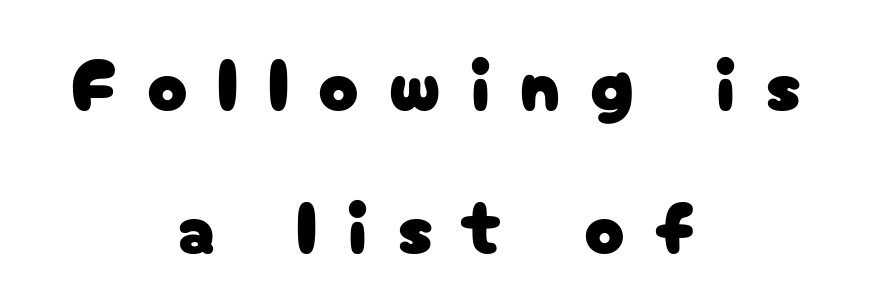
The image shows 74 px sans-serif type, upright; set centered, loose line spacing (1.93x), unusually wide letter spacing (+0.4 em), not underlined; low stroke contrast and a medium x-height.
